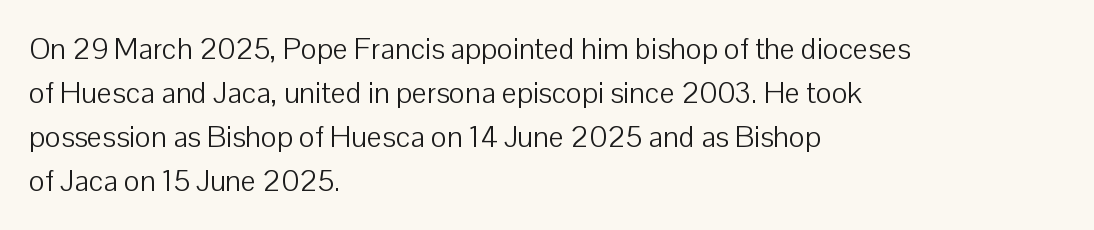
Unmarked baselines from the first word to the last. Quick note: interline space is typical. Vertical stems look standard width or narrower in stroke. Students, note that the glyphs here touch the page at normal intervals. Every row of glyphs begins at an identical x-position on the left. The characters display no serif detailing; their extremities are plain.
